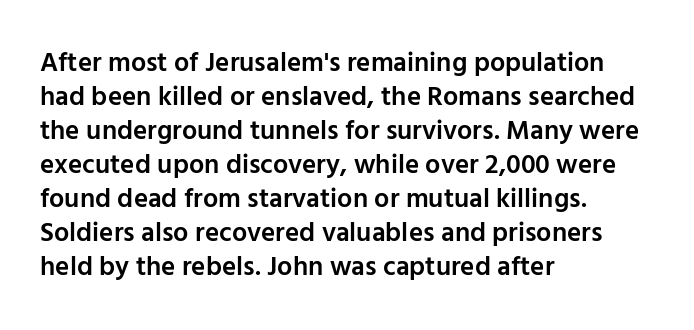
{"italic": "no", "bold": "semi", "underline": "no", "align": "left", "line_spacing": "normal", "line_spacing_ratio": 1.26, "letter_spacing": "normal", "letter_spacing_em": 0.0, "glyph_px": 27}
